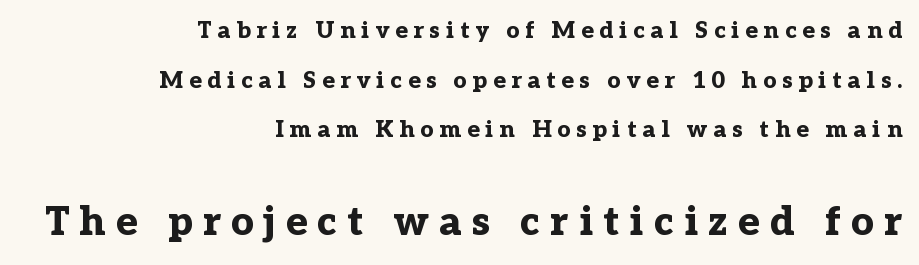
Q: Is the text bold? A: Yes.
Q: Is the text italic (slanted)? A: No, it is upright.
Q: Is the typeface a serif or a sans-serif typeface? A: Serif.
Q: Is the text underlined? A: No.
Q: How is the paragraph aligned? A: Right-aligned.
Q: Is the spacing between letters normal or unusually wide? A: Unusually wide.
Q: Is the spacing between lines tight, normal or loose? A: Loose.
Q: Which block of text is set in a larger size, the first (top) or the second (bottom)? A: The second (bottom) one.
Q: Width (condensed, normal, or wide)? A: Normal.
Q: Stroke contrast? A: Low.
Q: x-height? A: Medium.
Q: Monospaced? A: No.
